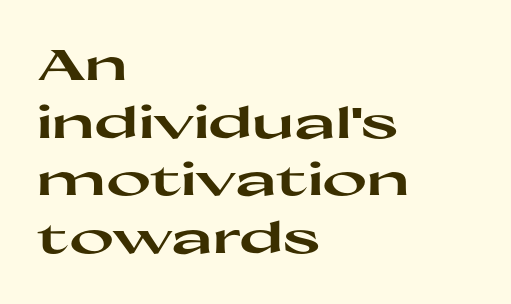
Does the weight exceed regular? Yes, all the way to bold. Does the copy run flush right? No — it runs flush left. Observe the ordinary spacing: letters are neighbours, not strangers. When letters stand straight like this, we call the style roman or upright.
